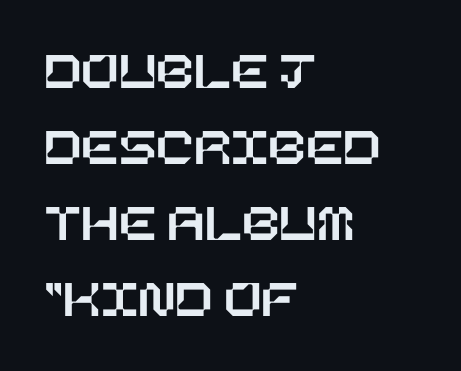
Q: Is the text italic (slanted)? A: No, it is upright.
Q: Is the text underlined? A: No.
Q: How is the paragraph aligned? A: Left-aligned.
Q: Is the spacing between letters normal or unusually wide? A: Normal.
Q: Is the spacing between lines tight, normal or loose? A: Normal.
Q: Width (condensed, normal, or wide)? A: Normal.
Q: Stroke contrast? A: Low.
Q: x-height? A: Large.
